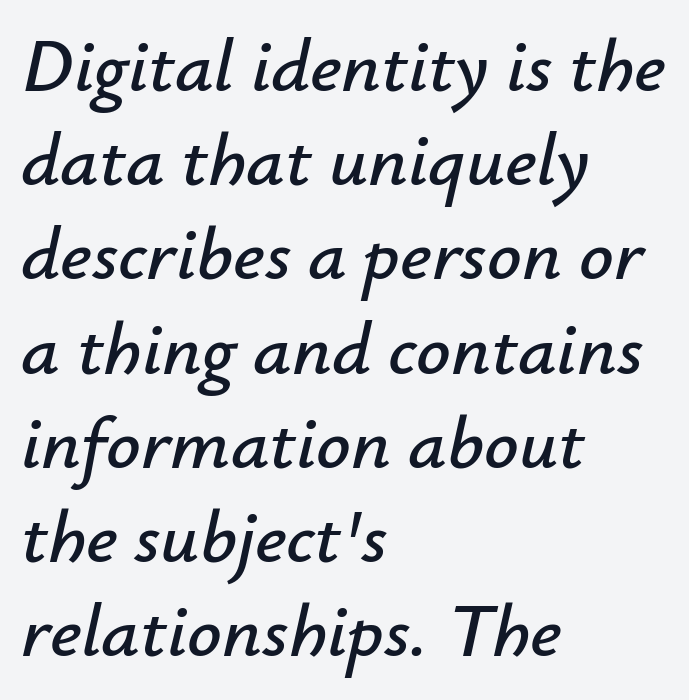
{"italic": "yes", "lean": "right", "slant_degrees": 12, "width": "normal", "stroke_contrast": "low", "x_height": "small", "monospaced": "no", "underline": "no", "align": "left", "line_spacing_ratio": 1.24, "letter_spacing": "normal", "letter_spacing_em": 0.0, "glyph_px": 76}
